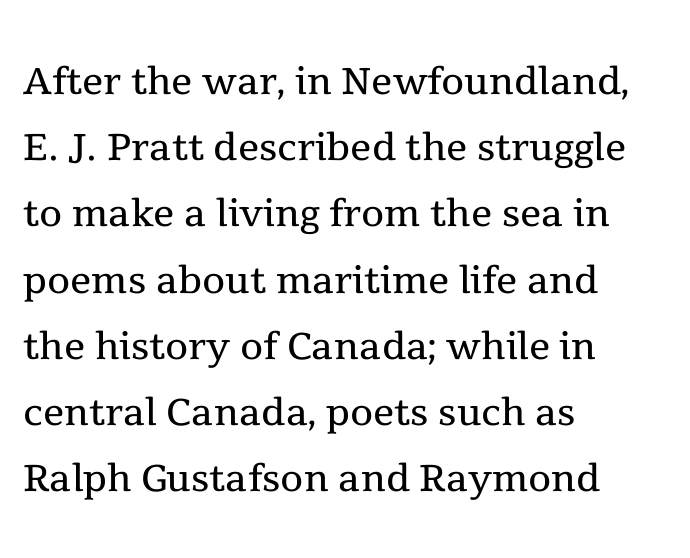
{"serif": "yes", "italic": "no", "bold": "no", "weight": "regular", "width": "normal", "x_height": "medium", "monospaced": "no", "underline": "no", "align": "left", "line_spacing": "normal", "line_spacing_ratio": 1.25, "letter_spacing": "normal", "letter_spacing_em": 0.0, "glyph_px": 53}
